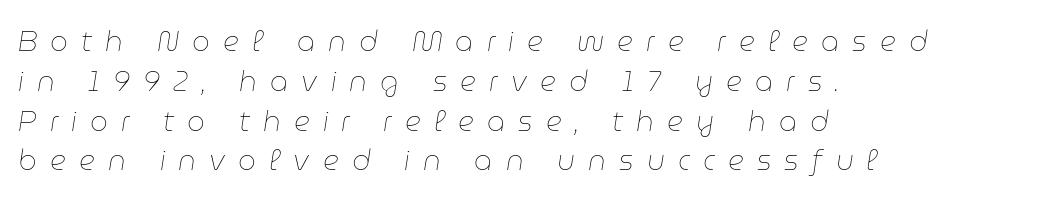
Q: Is the text bold? A: No.
Q: Is the text italic (slanted)? A: Yes, it leans right by about 9 degrees.
Q: Is the text underlined? A: No.
Q: How is the paragraph aligned? A: Left-aligned.
Q: Is the spacing between letters normal or unusually wide? A: Unusually wide.
Q: Is the spacing between lines tight, normal or loose? A: Normal.
Q: Width (condensed, normal, or wide)? A: Normal.
Q: Stroke contrast? A: Low.
Q: x-height? A: Medium.
Q: Monospaced? A: No.
